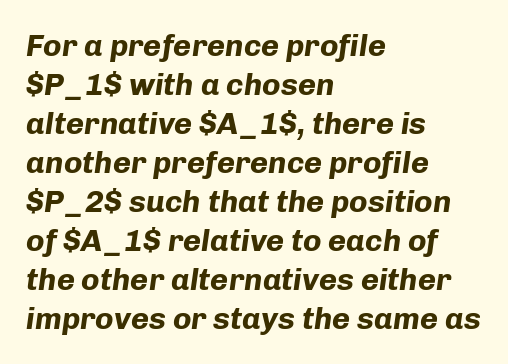
Q: Is the text bold? A: Yes.
Q: Is the text italic (slanted)? A: Yes, it leans right by about 8 degrees.
Q: Is the text underlined? A: No.
Q: How is the paragraph aligned? A: Left-aligned.
Q: Is the spacing between letters normal or unusually wide? A: Normal.
Q: Is the spacing between lines tight, normal or loose? A: Normal.
Q: Width (condensed, normal, or wide)? A: Normal.
Q: Stroke contrast? A: Low.
Q: x-height? A: Medium.
Q: Monospaced? A: No.
